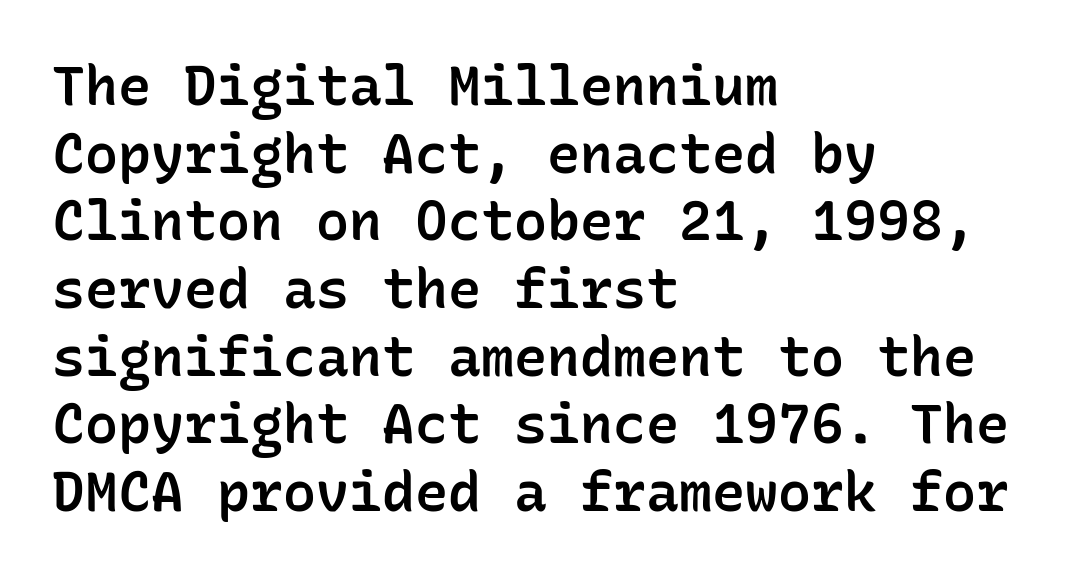
{"serif": "no", "italic": "no", "bold": "semi", "weight": "semibold", "width": "normal", "stroke_contrast": "low", "x_height": "medium", "monospaced": "yes", "underline": "no", "align": "left", "line_spacing_ratio": 1.23, "letter_spacing": "normal", "letter_spacing_em": 0.0, "glyph_px": 55}
